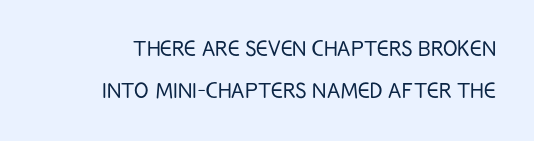
The image shows 27 px text type, upright; set normal line spacing (1.54x), normal letter spacing, not underlined.
